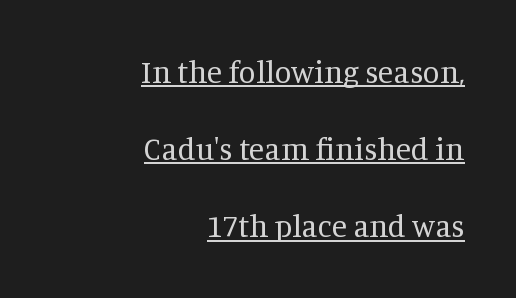
Q: Is the text bold? A: No.
Q: Is the text italic (slanted)? A: No, it is upright.
Q: Is the typeface a serif or a sans-serif typeface? A: Serif.
Q: Is the text underlined? A: Yes.
Q: How is the paragraph aligned? A: Right-aligned.
Q: Is the spacing between letters normal or unusually wide? A: Normal.
Q: Is the spacing between lines tight, normal or loose? A: Loose.
Q: Width (condensed, normal, or wide)? A: Normal.
Q: Stroke contrast? A: Medium.
Q: x-height? A: Large.
Q: Monospaced? A: No.
